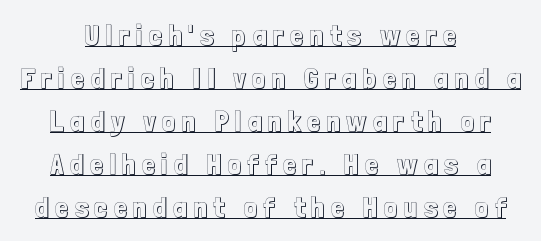
Q: Is the text italic (slanted)? A: No, it is upright.
Q: Is the text underlined? A: Yes.
Q: How is the paragraph aligned? A: Centered.
Q: Is the spacing between letters normal or unusually wide? A: Unusually wide.
Q: Is the spacing between lines tight, normal or loose? A: Normal.
Q: Width (condensed, normal, or wide)? A: Condensed.
Q: x-height? A: Medium.
Q: Monospaced? A: No.
